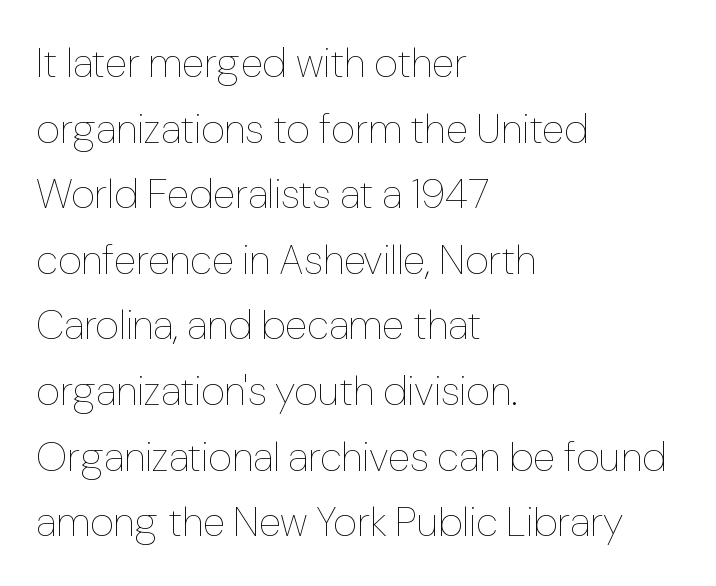
The image shows 41 px thin type, upright; set left-aligned, normal line spacing (1.6x), normal letter spacing, not underlined; low stroke contrast and a medium x-height.
